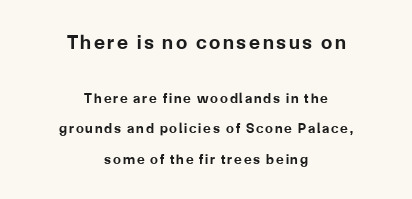
Q: Is the text bold? A: Yes.
Q: Is the text italic (slanted)? A: No, it is upright.
Q: Is the text underlined? A: No.
Q: How is the paragraph aligned? A: Centered.
Q: Is the spacing between lines tight, normal or loose? A: Loose.
Q: Which block of text is set in a larger size, the first (top) or the second (bottom)? A: The first (top) one.
